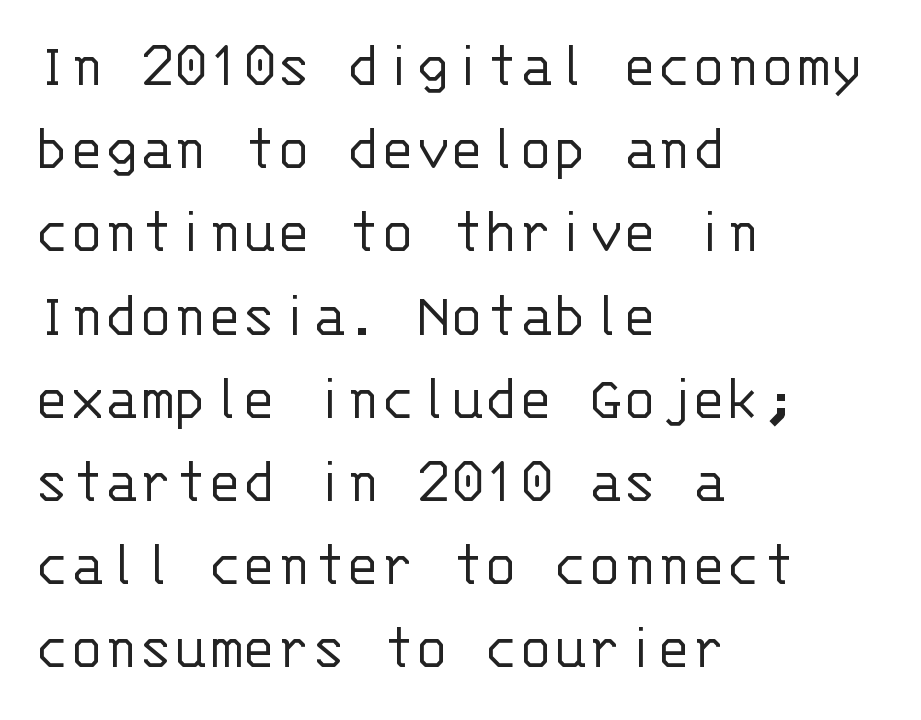
The image shows 64 px light sans-serif type, upright, monospaced; set left-aligned, normal line spacing (1.3x), normal letter spacing, not underlined; low stroke contrast and a large x-height.
